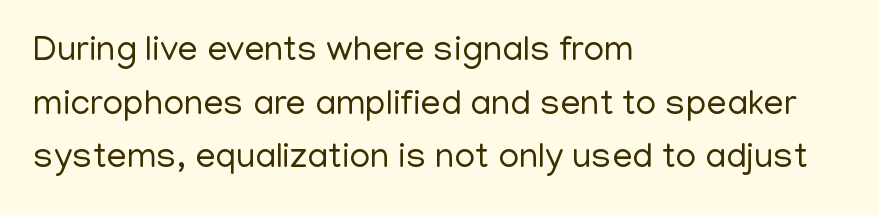
{"serif": "no", "italic": "no", "bold": "no", "weight": "regular", "width": "normal", "stroke_contrast": "low", "x_height": "medium", "monospaced": "no", "underline": "no", "align": "left", "line_spacing": "normal", "line_spacing_ratio": 1.49, "letter_spacing": "normal", "letter_spacing_em": 0.0, "glyph_px": 36}
